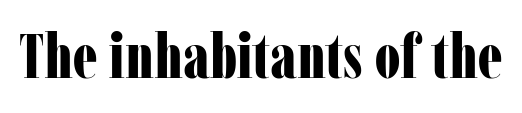
{"serif": "yes", "italic": "no", "bold": "yes", "weight": "bold", "width": "condensed", "stroke_contrast": "low", "x_height": "medium", "monospaced": "no", "underline": "no", "letter_spacing": "normal", "letter_spacing_em": 0.0, "glyph_px": 62}
